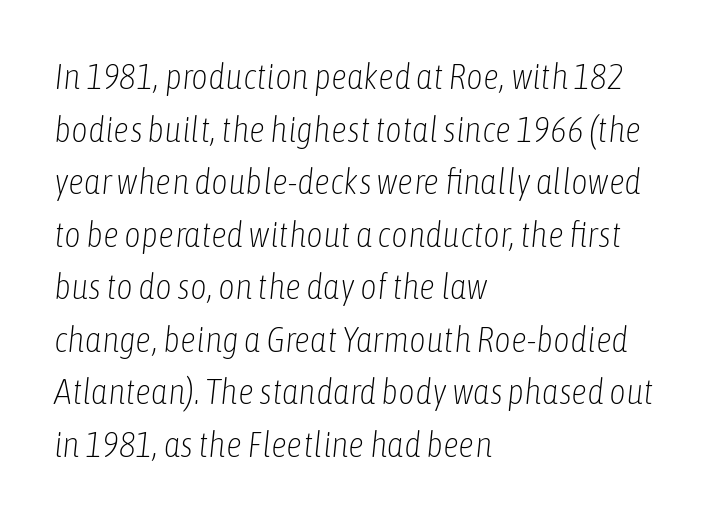
{"italic": "yes", "lean": "right", "slant_degrees": 6, "bold": "no", "weight": "light", "width": "condensed", "stroke_contrast": "low", "x_height": "medium", "monospaced": "no", "underline": "no", "align": "left", "line_spacing": "normal", "line_spacing_ratio": 1.46, "letter_spacing": "normal", "letter_spacing_em": 0.0, "glyph_px": 36}
